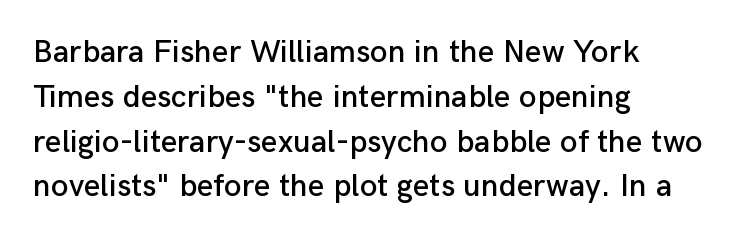
The image shows 32 px sans-serif type, upright; set left-aligned, normal line spacing (1.4x), normal letter spacing, not underlined; low stroke contrast and a medium x-height.
